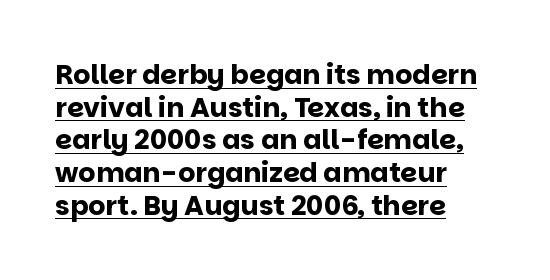
The image shows 27 px bold type, upright; set left-aligned, line spacing 1.21x, normal letter spacing, underlined.
